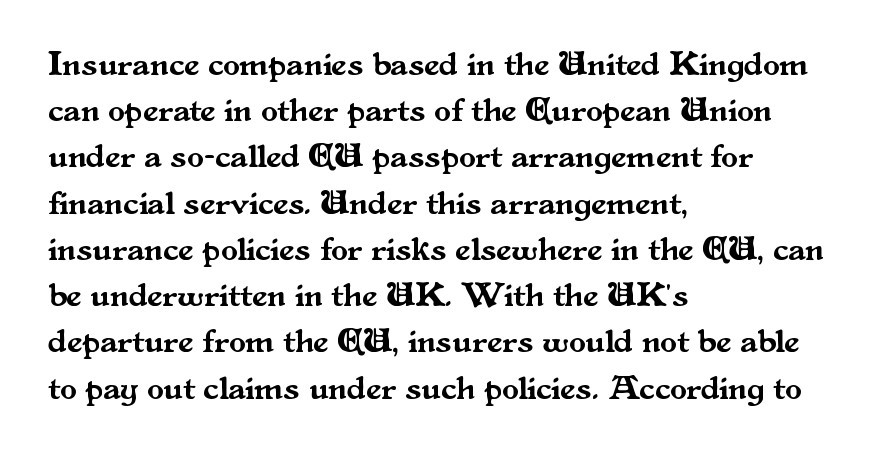
Each letter's strokes conclude with small projecting serifs. The passage shown stacks its lines at a standard gap. Between one letter and the next there's only the usual sliver of space. Every stem runs plumb, perpendicular to the baseline. A typesetter would call this proportional, since set widths differ per character. Quick note: underline off.
